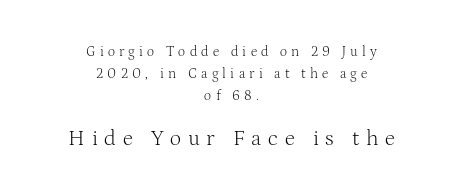
Every character sits straight up, as roman type does. The type is letterspaced generously, with wide tracking. Normally led — the rows are evenly, conventionally spaced. Lines of text with bare space underneath. Which chunk is bigger? The second one — the bottom block dwarfs the top.
